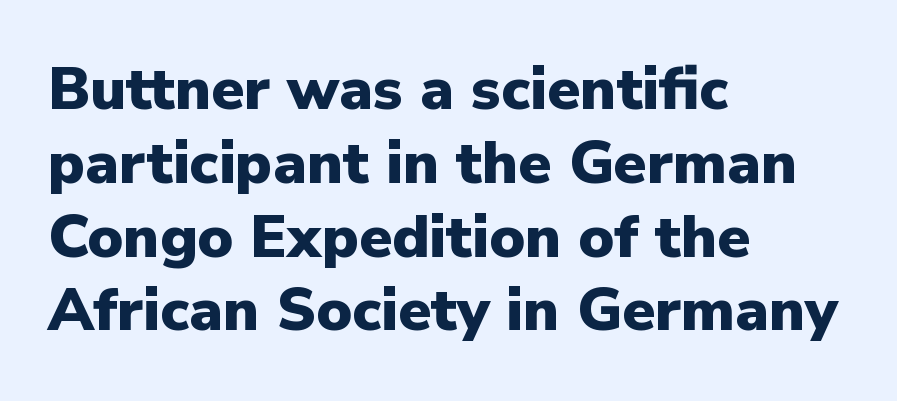
The image shows 60 px heavy sans-serif type, upright; set left-aligned, line spacing 1.23x, normal letter spacing, not underlined; low stroke contrast and a medium x-height.
